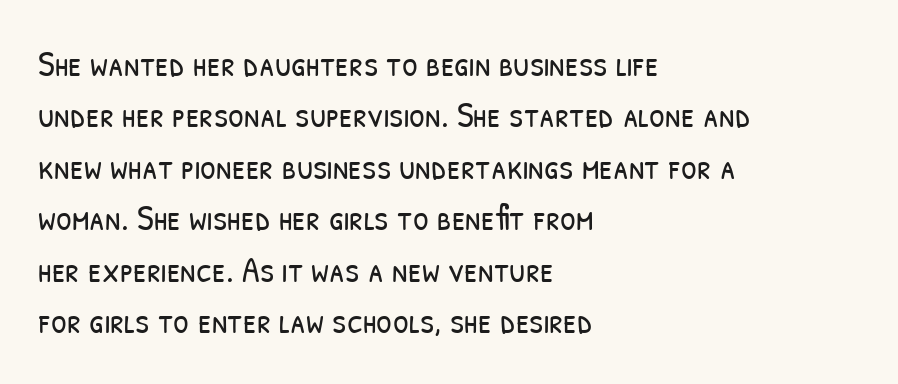
The strip under each line holds only bare page. Normally led — the rows are evenly, conventionally spaced. Heft: none added — not bold. The passage shown has conventional tracking throughout.
